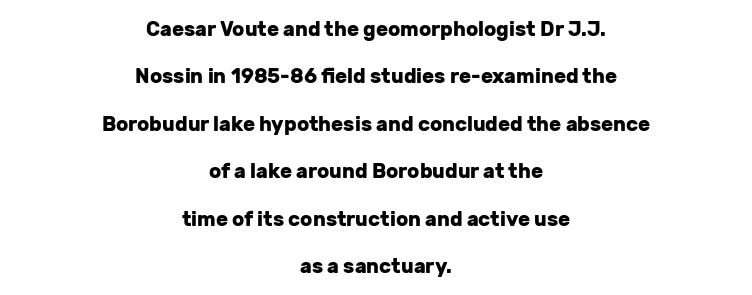
Q: Is the text bold? A: Yes.
Q: Is the text italic (slanted)? A: No, it is upright.
Q: Is the text underlined? A: No.
Q: How is the paragraph aligned? A: Centered.
Q: Is the spacing between letters normal or unusually wide? A: Normal.
Q: Is the spacing between lines tight, normal or loose? A: Loose.
